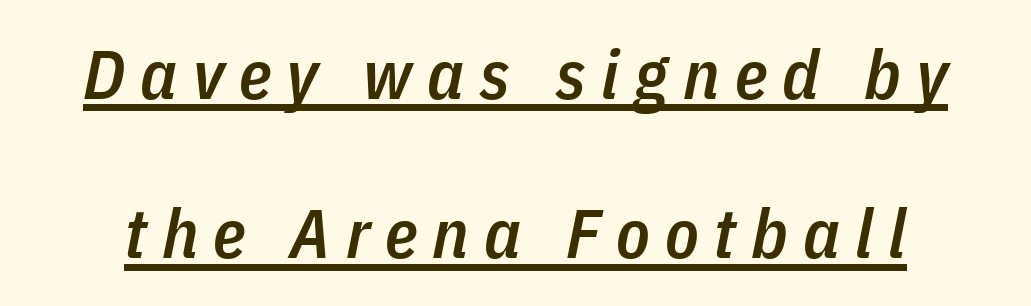
Interline gaps are noticeably wide in this sample. On the weight axis this lands at semibold, roughly 600. Tracking value appears strongly positive — letters spread wide. Is the type slanted? Yes — the strokes lean at a clear angle. Check the space under the baseline: a stroke is drawn there.
